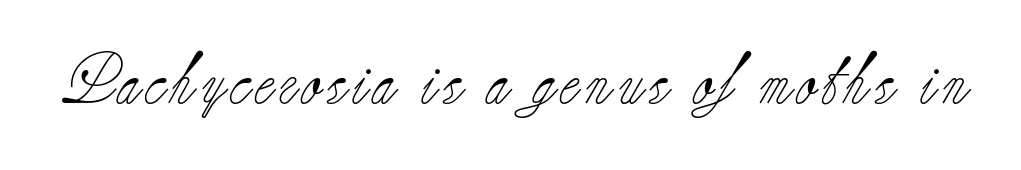
{"serif": "yes", "bold": "no", "weight": "light", "width": "normal", "stroke_contrast": "low", "x_height": "small", "monospaced": "no", "underline": "no", "glyph_px": 51}
